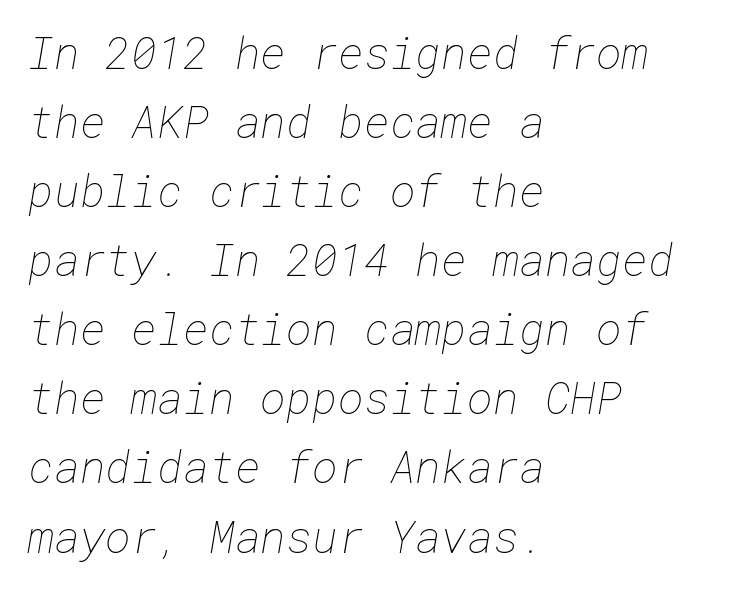
The image shows 44 px thin type; set left-aligned, normal line spacing (1.57x), normal letter spacing, not underlined; low stroke contrast and a medium x-height.
